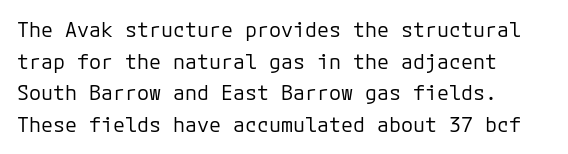
{"italic": "no", "bold": "no", "underline": "no", "align": "left", "line_spacing": "normal", "line_spacing_ratio": 1.58, "letter_spacing": "normal", "letter_spacing_em": 0.0, "glyph_px": 20}
